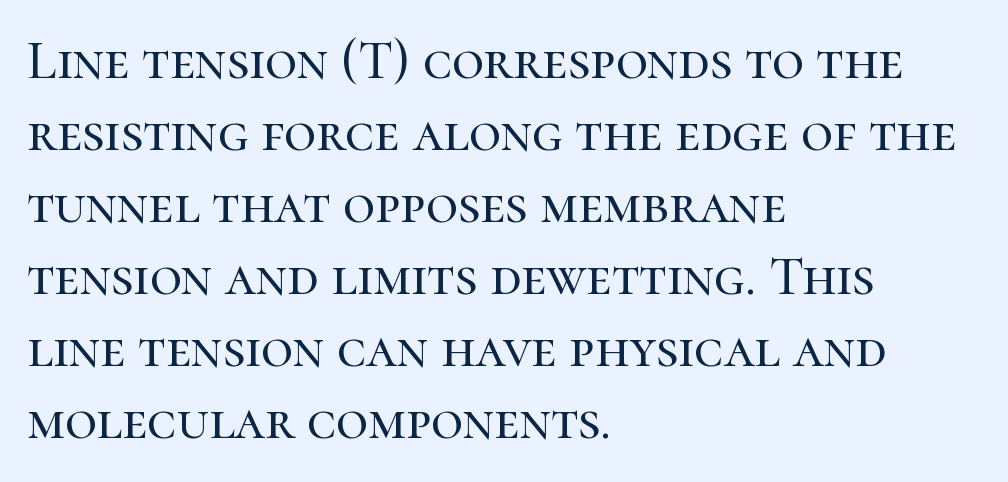
Small tapered or slab feet sit at the stroke ends, so this counts as serif. Decoration check: the copy has no underline. Proportional: the letters do not fall into vertical columns. The horizontal fit of the characters is conventional and even.
